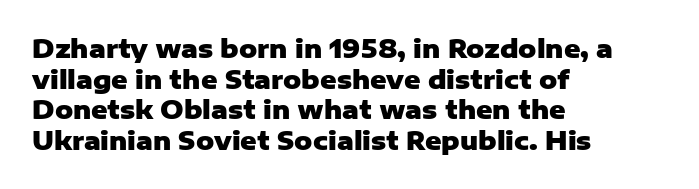
{"italic": "no", "bold": "yes", "underline": "no", "align": "left", "line_spacing_ratio": 1.23, "letter_spacing": "normal", "letter_spacing_em": 0.0, "glyph_px": 25}
